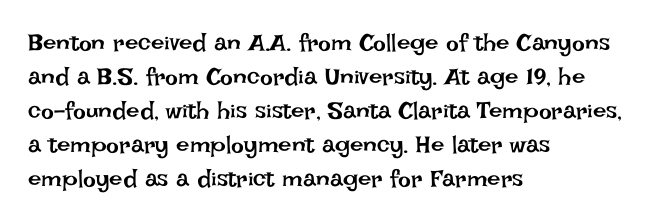
{"italic": "no", "bold": "no", "underline": "no", "align": "left", "line_spacing": "normal", "line_spacing_ratio": 1.42, "letter_spacing": "normal", "letter_spacing_em": 0.0, "glyph_px": 24}
